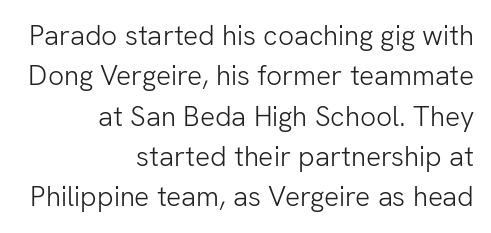
{"serif": "no", "italic": "no", "bold": "no", "weight": "light", "width": "normal", "stroke_contrast": "low", "x_height": "medium", "monospaced": "no", "underline": "no", "align": "right", "line_spacing": "normal", "line_spacing_ratio": 1.44, "letter_spacing": "normal", "letter_spacing_em": 0.0, "glyph_px": 28}
